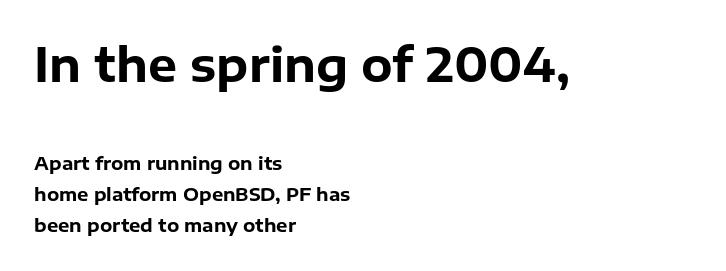
Q: Is the text bold? A: Yes.
Q: Is the text italic (slanted)? A: No, it is upright.
Q: Is the typeface a serif or a sans-serif typeface? A: Sans-serif.
Q: Is the text underlined? A: No.
Q: How is the paragraph aligned? A: Left-aligned.
Q: Is the spacing between letters normal or unusually wide? A: Normal.
Q: Which block of text is set in a larger size, the first (top) or the second (bottom)? A: The first (top) one.
Q: Width (condensed, normal, or wide)? A: Normal.
Q: Stroke contrast? A: Low.
Q: x-height? A: Medium.
Q: Monospaced? A: No.
